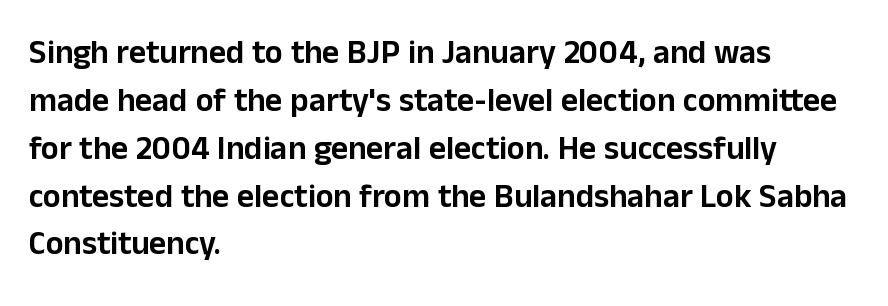
Q: Is the text italic (slanted)? A: No, it is upright.
Q: Is the typeface a serif or a sans-serif typeface? A: Sans-serif.
Q: Is the text underlined? A: No.
Q: How is the paragraph aligned? A: Left-aligned.
Q: Is the spacing between letters normal or unusually wide? A: Normal.
Q: Is the spacing between lines tight, normal or loose? A: Normal.
Q: Width (condensed, normal, or wide)? A: Normal.
Q: Stroke contrast? A: Low.
Q: x-height? A: Medium.
Q: Monospaced? A: No.
